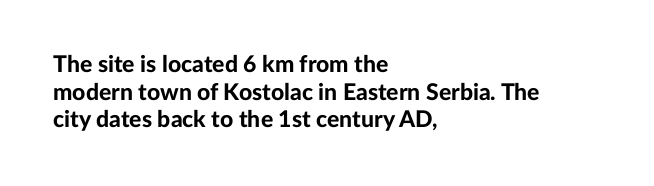
{"italic": "no", "bold": "yes", "underline": "no", "align": "left", "line_spacing_ratio": 1.2, "letter_spacing": "normal", "letter_spacing_em": 0.0, "glyph_px": 23}
